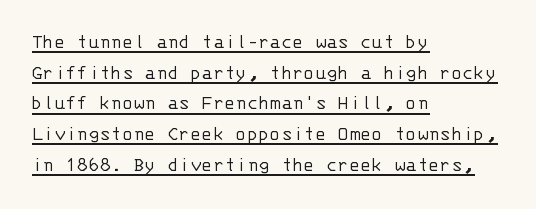
{"italic": "no", "bold": "no", "underline": "yes", "align": "left", "line_spacing": "normal", "line_spacing_ratio": 1.46, "letter_spacing": "normal", "letter_spacing_em": 0.0, "glyph_px": 21}
